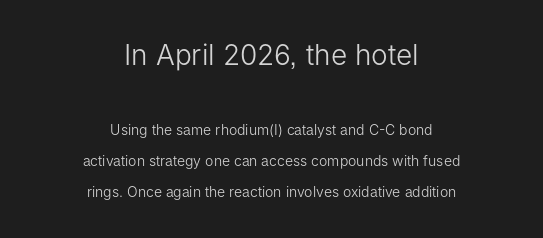
{"serif": "no", "italic": "no", "bold": "no", "weight": "light", "width": "normal", "stroke_contrast": "low", "x_height": "medium", "monospaced": "no", "underline": "no", "align": "center", "line_spacing": "loose", "line_spacing_ratio": 2.2, "letter_spacing": "normal", "letter_spacing_em": 0.0, "larger_block": "first", "size_ratio": 2.0, "glyph_px": 28}
